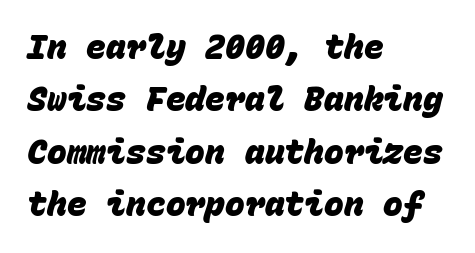
The image shows 33 px heavy sans-serif type, monospaced; set left-aligned, normal line spacing (1.59x), normal letter spacing, not underlined; low stroke contrast and a large x-height.
